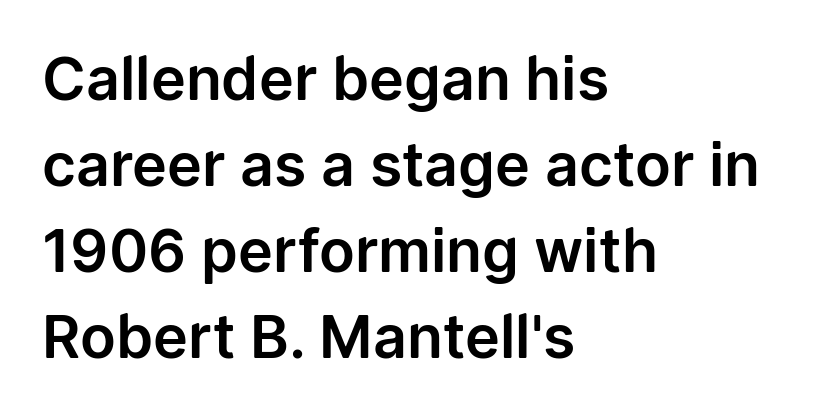
Between one letter and the next there's only the usual sliver of space. Italic? Not at all — the glyphs are vertical. The rendering anchors every line to the left-hand side. The rendering uses natural spacing where letterforms have individual widths. You can tell from the bare stems that sans-serif type was used. The specimen omits any rule beneath the text block's lines.
